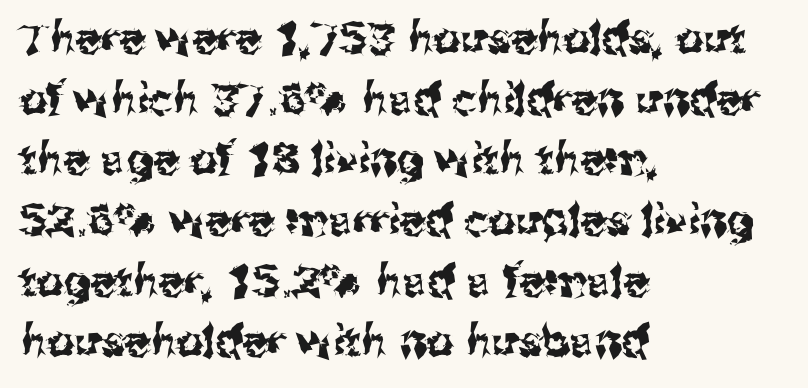
{"serif": "no", "italic": "no", "width": "normal", "stroke_contrast": "medium", "x_height": "medium", "monospaced": "no", "underline": "no", "align": "left", "line_spacing": "normal", "line_spacing_ratio": 1.41, "letter_spacing": "normal", "letter_spacing_em": 0.0, "glyph_px": 43}
